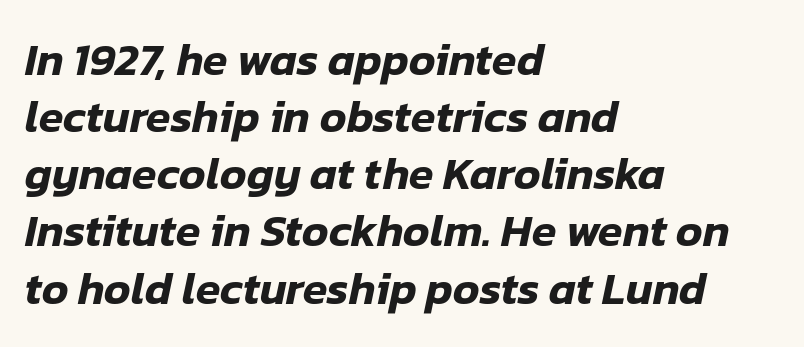
Note the varied advance widths — an 'i' is clearly narrower than an 'm'. Spacing between characters is what you'd get straight out of the box. Rows of type keep a routine distance in the vertical direction. Characters are canted at an angle relative to the baseline's perpendicular. The strip under each line holds only bare page. Teacher's note: observe the even left margin — that is flush-left alignment.
